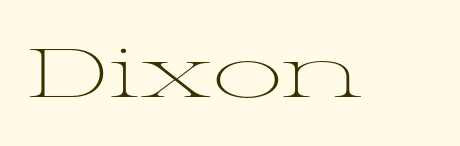
The image shows 69 px light, wide serif type, upright; set normal letter spacing, not underlined; medium stroke contrast and a medium x-height.
